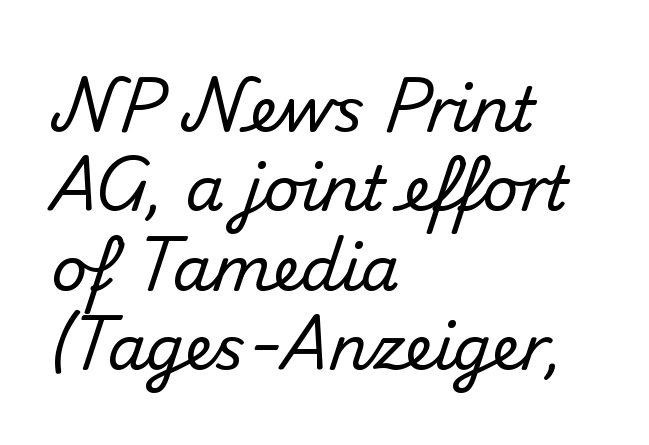
{"serif": "no", "width": "normal", "stroke_contrast": "medium", "x_height": "small", "monospaced": "no", "underline": "no", "align": "left", "line_spacing": "normal", "line_spacing_ratio": 1.28, "letter_spacing": "normal", "letter_spacing_em": 0.0, "glyph_px": 62}
